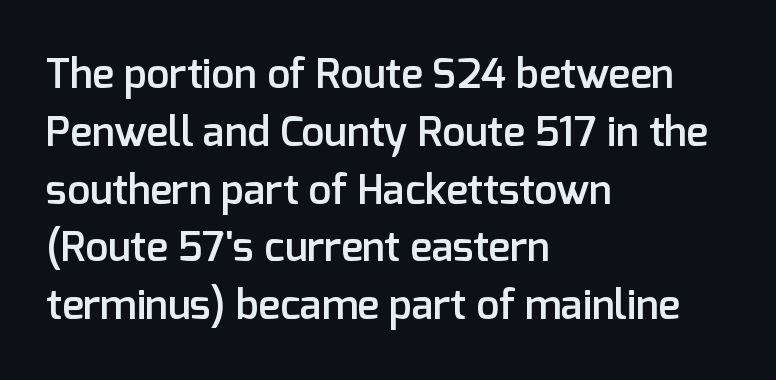
Varying glyph widths throughout — classic text-font behaviour. Glance below the letters and you will spot only blank space. Glyph-to-glyph distance matches everyday printed text. The text was rendered using a sans face with plain stroke endings.
